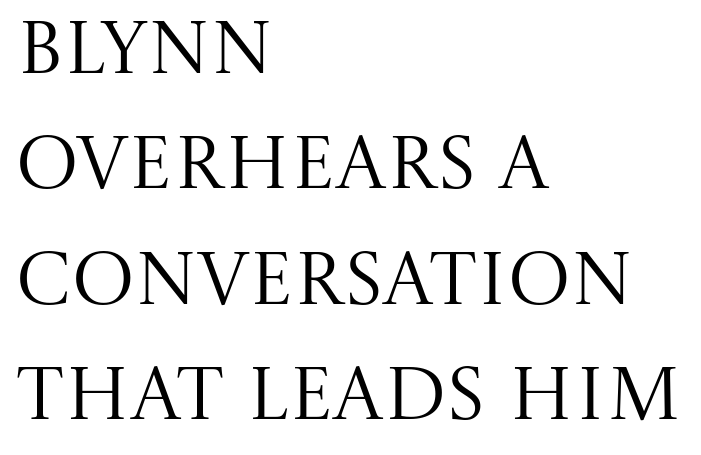
The image shows 75 px regular-weight serif type, upright; set left-aligned, normal line spacing (1.54x), normal letter spacing, not underlined; medium stroke contrast and a large x-height.
